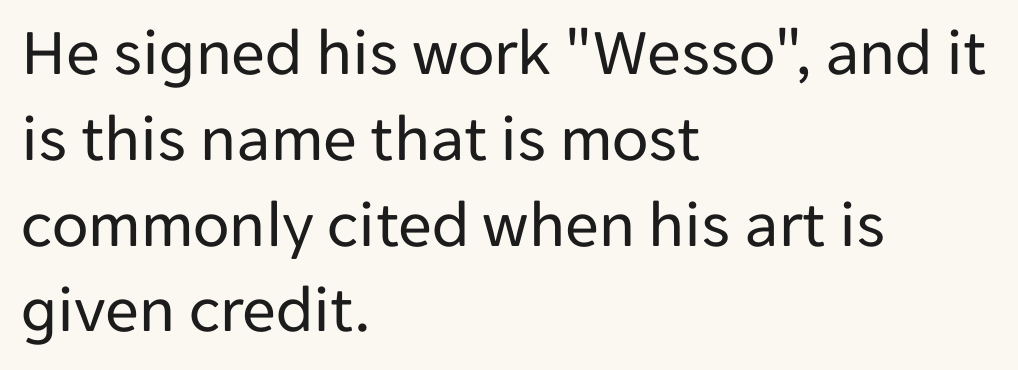
The image shows 67 px regular-weight sans-serif type, upright; set left-aligned, normal line spacing (1.28x), normal letter spacing, not underlined; low stroke contrast and a medium x-height.
